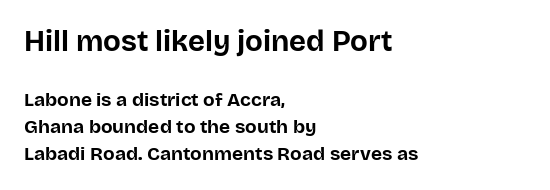
Q: Is the text bold? A: Yes.
Q: Is the text italic (slanted)? A: No, it is upright.
Q: Is the typeface a serif or a sans-serif typeface? A: Sans-serif.
Q: Is the text underlined? A: No.
Q: How is the paragraph aligned? A: Left-aligned.
Q: Is the spacing between letters normal or unusually wide? A: Normal.
Q: Is the spacing between lines tight, normal or loose? A: Normal.
Q: Which block of text is set in a larger size, the first (top) or the second (bottom)? A: The first (top) one.
Q: Width (condensed, normal, or wide)? A: Normal.
Q: Stroke contrast? A: Low.
Q: x-height? A: Large.
Q: Monospaced? A: No.
